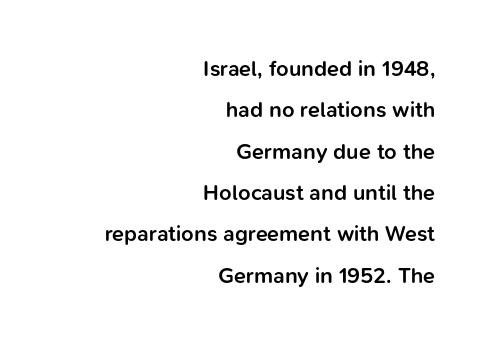
{"italic": "no", "bold": "semi", "underline": "no", "align": "right", "line_spacing_ratio": 1.88, "letter_spacing": "normal", "letter_spacing_em": 0.0, "glyph_px": 22}
